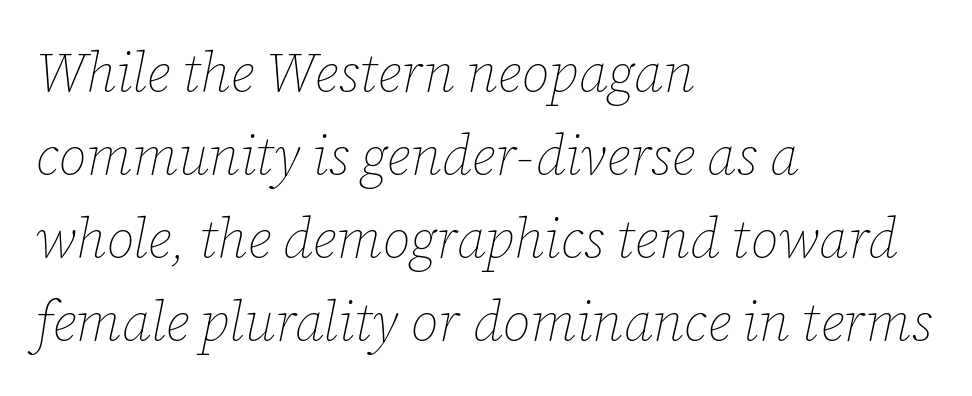
{"italic": "yes", "lean": "right", "slant_degrees": 12, "bold": "no", "weight": "thin", "width": "normal", "stroke_contrast": "low", "x_height": "medium", "monospaced": "no", "underline": "no", "align": "left", "line_spacing": "normal", "line_spacing_ratio": 1.51, "letter_spacing": "normal", "letter_spacing_em": 0.0, "glyph_px": 55}
